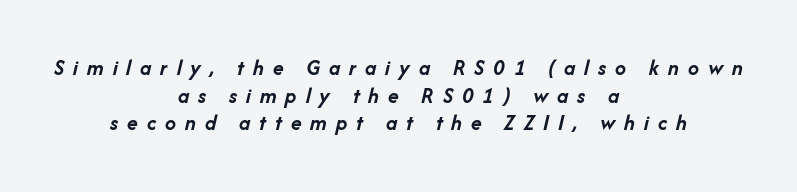
In terms of leading, this rendering sits right in the middle. Yep, that's italic — everything's leaning. Glance below the letters and you will spot only blank space. Weight: bold.
